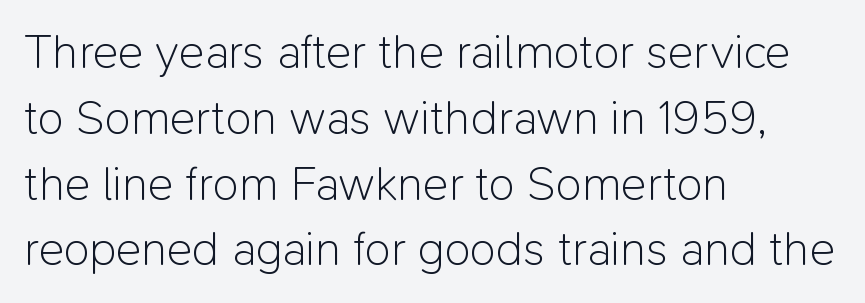
The image shows 48 px light sans-serif type, upright; set left-aligned, normal line spacing (1.37x), normal letter spacing, not underlined; low stroke contrast and a medium x-height.
